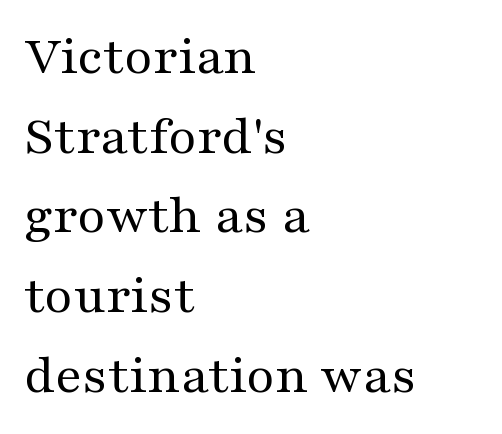
{"serif": "yes", "italic": "no", "bold": "no", "weight": "regular", "width": "wide", "stroke_contrast": "medium", "x_height": "medium", "monospaced": "no", "underline": "no", "align": "left", "line_spacing": "normal", "line_spacing_ratio": 1.45, "letter_spacing": "normal", "letter_spacing_em": 0.0, "glyph_px": 55}
